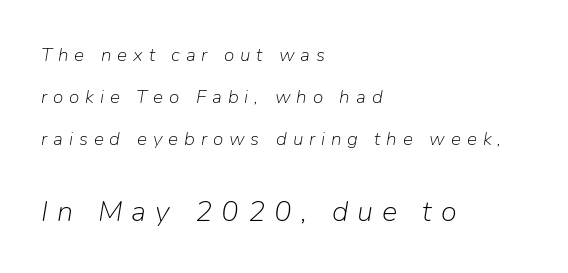
{"italic": "yes", "lean": "right", "slant_degrees": 9, "bold": "no", "weight": "light", "width": "normal", "stroke_contrast": "low", "x_height": "medium", "monospaced": "no", "underline": "no", "align": "left", "line_spacing": "loose", "line_spacing_ratio": 2.22, "letter_spacing": "wide", "letter_spacing_em": 0.31, "larger_block": "second", "size_ratio": 1.53, "glyph_px": 29}
